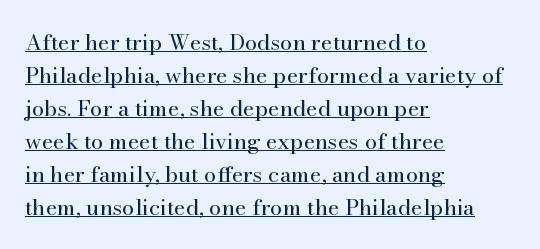
Q: Is the text bold? A: No.
Q: Is the text italic (slanted)? A: No, it is upright.
Q: Is the text underlined? A: Yes.
Q: How is the paragraph aligned? A: Left-aligned.
Q: Is the spacing between letters normal or unusually wide? A: Normal.
Q: Is the spacing between lines tight, normal or loose? A: Normal.
